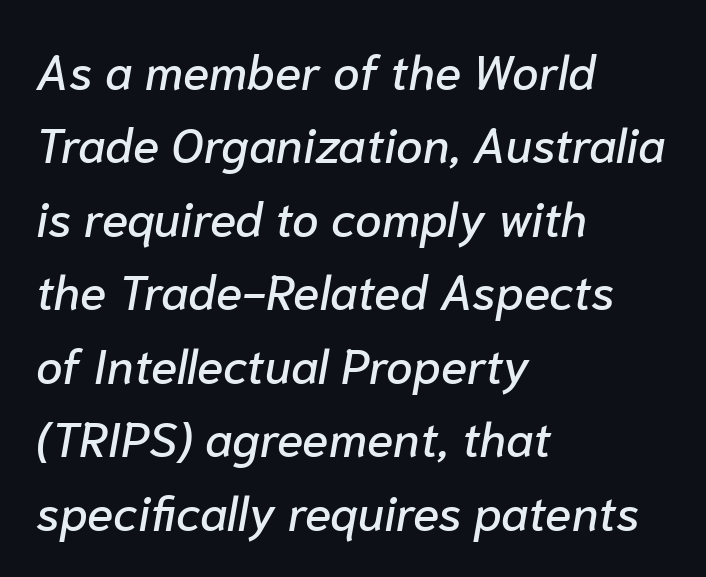
{"italic": "yes", "lean": "right", "slant_degrees": 10, "width": "normal", "stroke_contrast": "low", "x_height": "medium", "monospaced": "no", "underline": "no", "align": "left", "line_spacing": "normal", "line_spacing_ratio": 1.53, "letter_spacing": "normal", "letter_spacing_em": 0.0, "glyph_px": 48}
